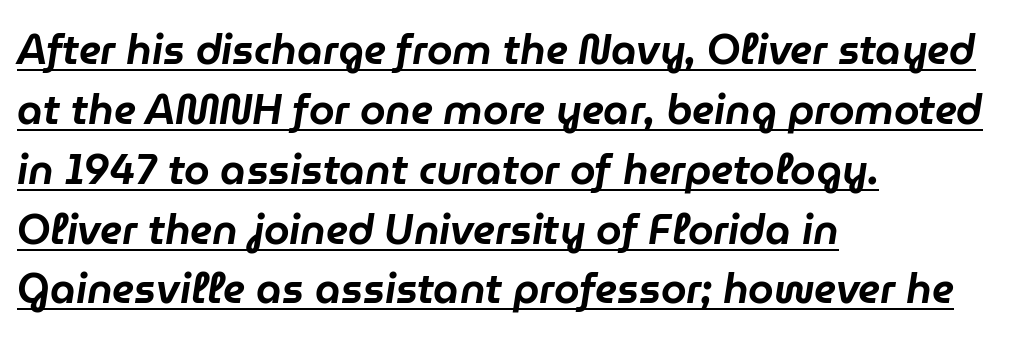
Between one letter and the next there's only the usual sliver of space. Emphasis-style slanted type is in use. Rows of type keep a routine distance in the vertical direction. Character widths vary here, with narrow letters taking less room than wide ones. Glance below the letters and you will spot a drawn line. Where is the straight margin? On the left.
